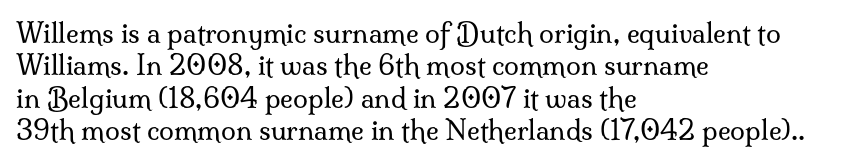
Q: Is the text bold? A: No.
Q: Is the text italic (slanted)? A: No, it is upright.
Q: Is the text underlined? A: No.
Q: How is the paragraph aligned? A: Left-aligned.
Q: Is the spacing between letters normal or unusually wide? A: Normal.
